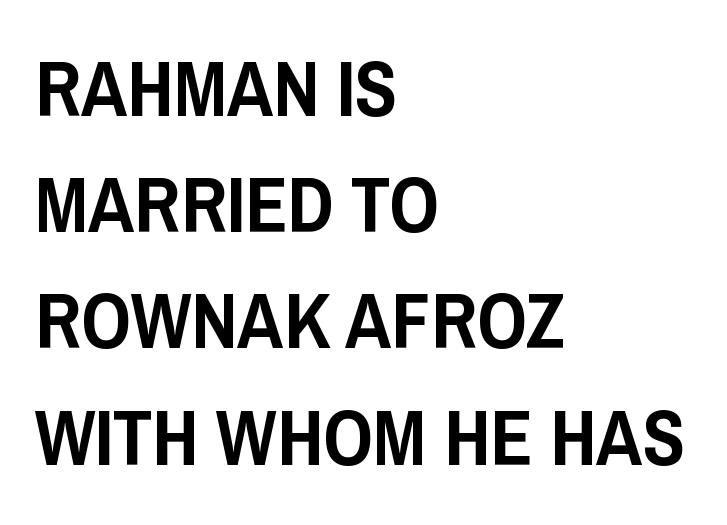
The image shows 78 px condensed sans-serif type, upright; set left-aligned, normal line spacing (1.49x), normal letter spacing, not underlined; low stroke contrast and a large x-height.
